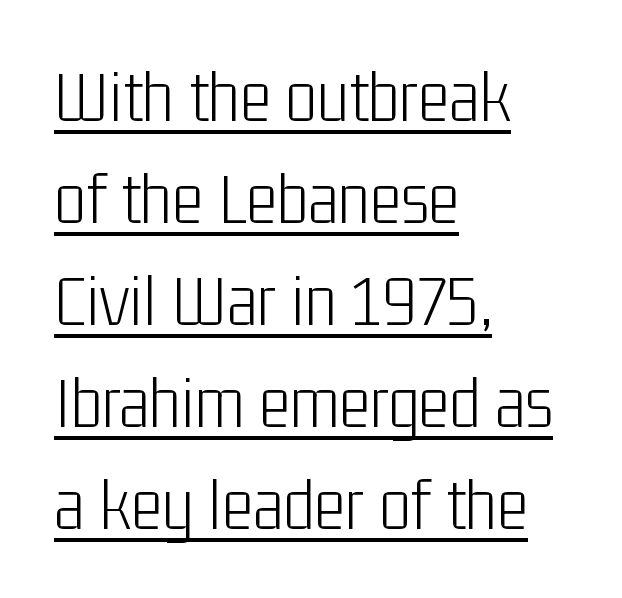
The image shows 75 px light, condensed sans-serif type, upright; set left-aligned, normal line spacing (1.36x), normal letter spacing, underlined; low stroke contrast and a medium x-height.
